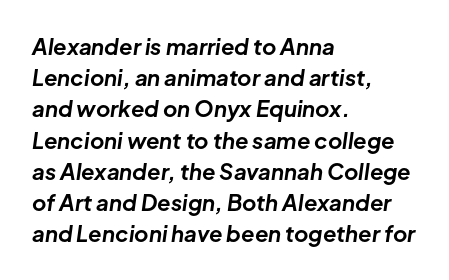
Evenly set lines give the paragraph a standard silhouette. The face used here is rendered with its standard letterfit. The face used here has the dense, thick strokes of a bold. A clean baseline with only descenders dipping below it.
